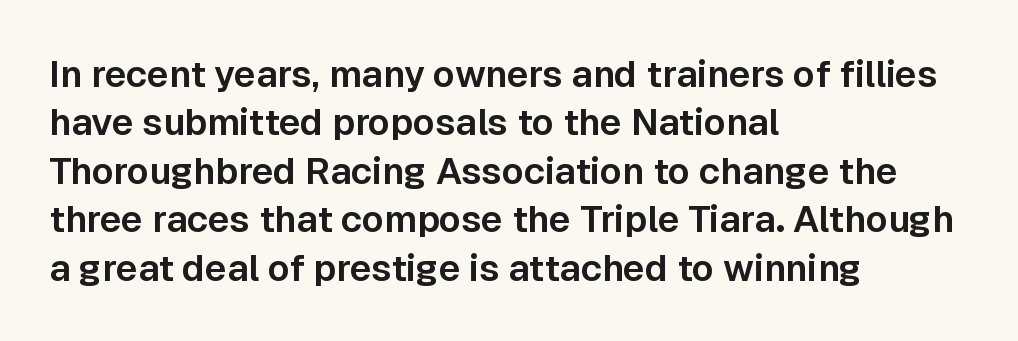
These lines keep a tight, regular rhythm from letter to letter. Classification — sans serif. The string is rendered with underlining switched off. These lines are rendered in a variable-pitch font.
